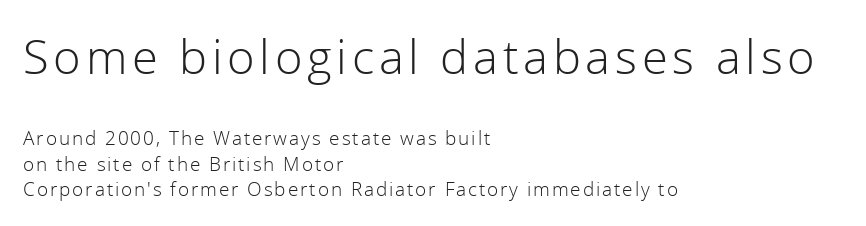
Q: Is the text bold? A: No.
Q: Is the text italic (slanted)? A: No, it is upright.
Q: Is the typeface a serif or a sans-serif typeface? A: Sans-serif.
Q: Is the text underlined? A: No.
Q: How is the paragraph aligned? A: Left-aligned.
Q: Is the spacing between lines tight, normal or loose? A: Normal.
Q: Which block of text is set in a larger size, the first (top) or the second (bottom)? A: The first (top) one.
Q: Width (condensed, normal, or wide)? A: Normal.
Q: x-height? A: Medium.
Q: Monospaced? A: No.
